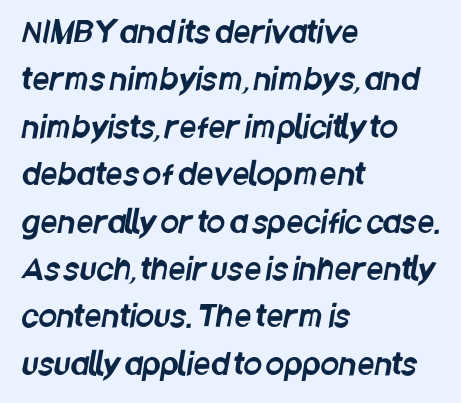
Q: Is the typeface a serif or a sans-serif typeface? A: Sans-serif.
Q: Is the text underlined? A: No.
Q: How is the paragraph aligned? A: Left-aligned.
Q: Is the spacing between letters normal or unusually wide? A: Normal.
Q: Is the spacing between lines tight, normal or loose? A: Normal.
Q: Width (condensed, normal, or wide)? A: Condensed.
Q: Stroke contrast? A: Low.
Q: x-height? A: Large.
Q: Monospaced? A: No.
